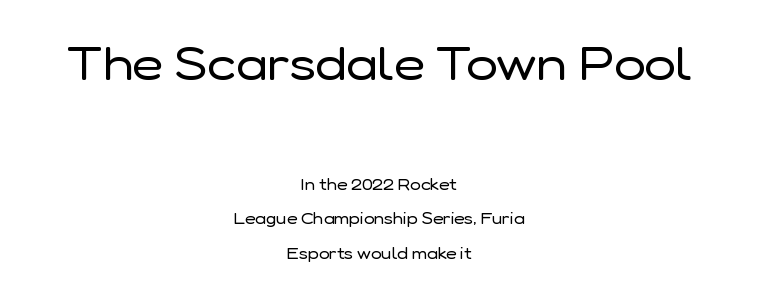
Is this a fixed-width face? No — the glyphs have proportional, varying widths. Top chunk: large. Bottom chunk: small. Tall strokes in this sample are plumb rather than angled. Glyph-to-glyph distance matches everyday printed text.
